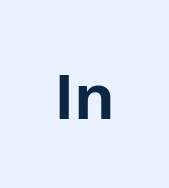
The image shows 66 px sans-serif type, upright; set normal letter spacing, not underlined; a medium x-height.
